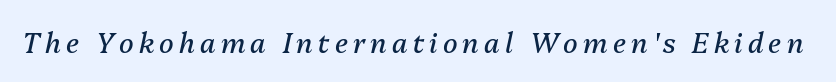
The image shows 27 px text type, italic (leaning right); set not underlined.
